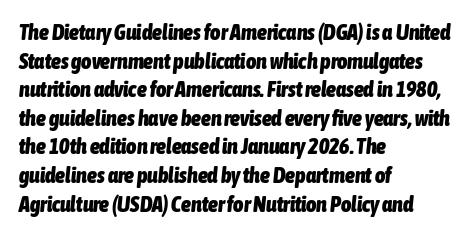
{"italic": "yes", "lean": "right", "slant_degrees": 6, "bold": "yes", "underline": "no", "align": "left", "line_spacing": "normal", "line_spacing_ratio": 1.3, "letter_spacing": "normal", "letter_spacing_em": 0.0, "glyph_px": 22}
